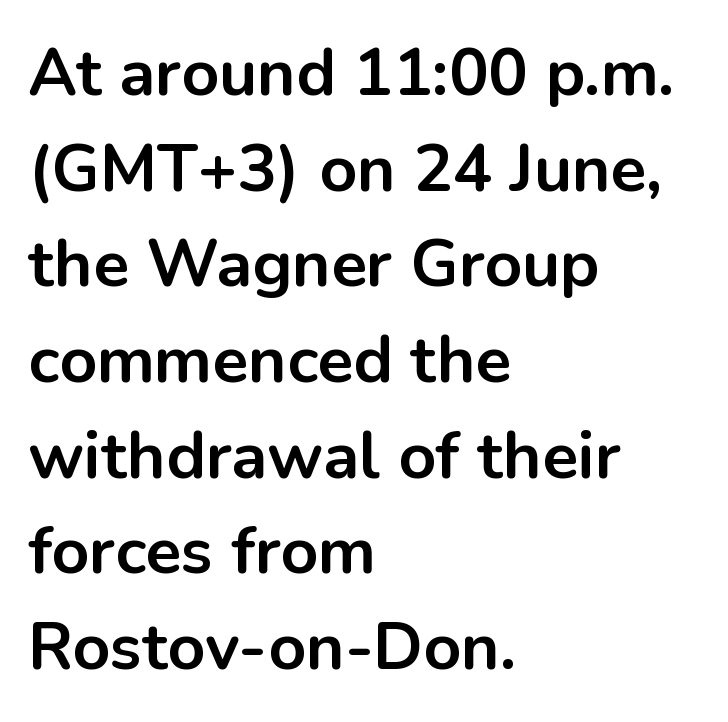
The font's upright variant was chosen for this text. Only glyphs here, with clear space below each row. The letters sit at their default tracking, neither squeezed nor spread. The strokes are fattened all the way to bold. Nope, no serifs anywhere on these letters. Character widths vary here, with narrow letters taking less room than wide ones.
